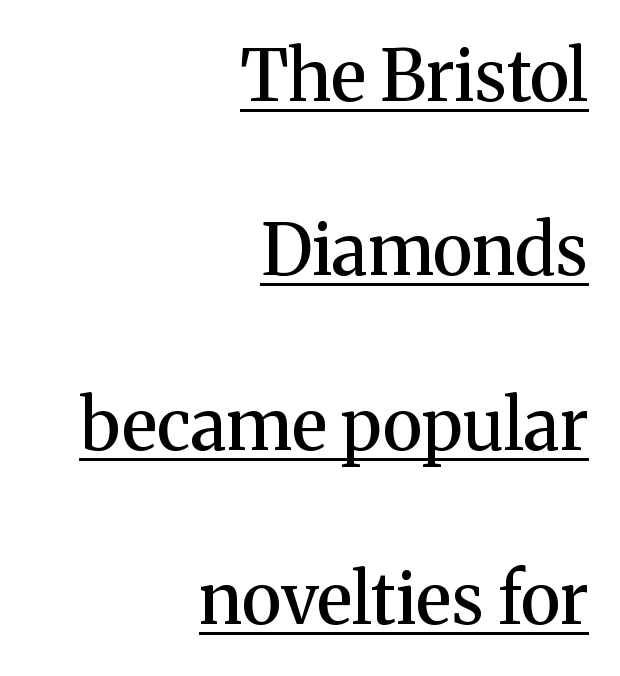
The image shows 70 px semibold serif type, upright; set right-aligned, loose line spacing (2.49x), normal letter spacing, underlined; medium stroke contrast and a medium x-height.
